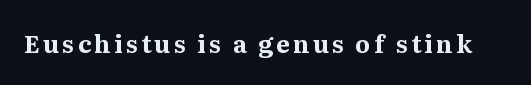
{"italic": "no", "bold": "yes", "underline": "no", "glyph_px": 24}
